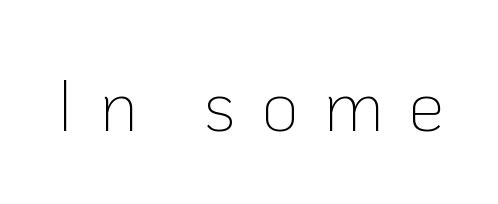
{"serif": "no", "italic": "no", "bold": "no", "weight": "thin", "width": "normal", "stroke_contrast": "low", "x_height": "medium", "monospaced": "no", "underline": "no", "letter_spacing": "wide", "letter_spacing_em": 0.34, "glyph_px": 73}
